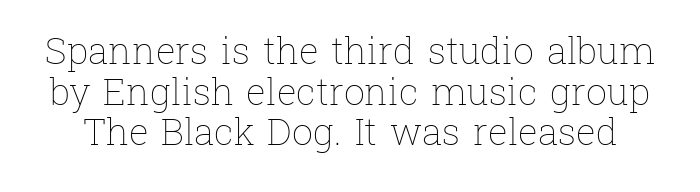
Q: Is the text bold? A: No.
Q: Is the text italic (slanted)? A: No, it is upright.
Q: Is the text underlined? A: No.
Q: Is the spacing between letters normal or unusually wide? A: Normal.
Q: Is the spacing between lines tight, normal or loose? A: Tight.
Q: Width (condensed, normal, or wide)? A: Normal.
Q: Stroke contrast? A: Low.
Q: x-height? A: Medium.
Q: Monospaced? A: No.
